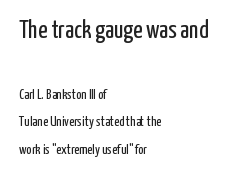
The image shows 25 px text type, upright; set left-aligned, loose line spacing (1.96x), normal letter spacing, not underlined; the first (top) block is 1.79x larger.
